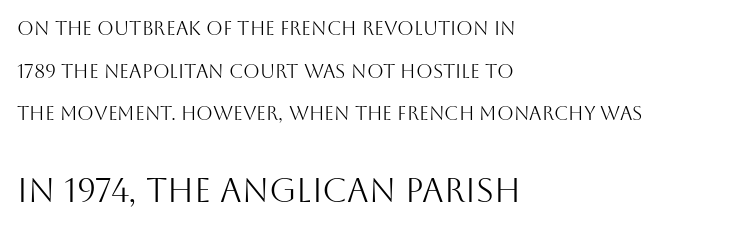
The image shows 33 px light sans-serif type, upright; set left-aligned, loose line spacing (2.24x), normal letter spacing, not underlined; the second (bottom) block is 1.74x larger; medium stroke contrast and a large x-height.
